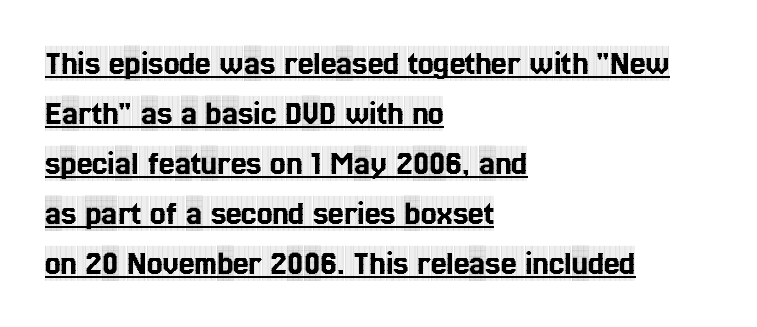
{"serif": "yes", "italic": "no", "width": "condensed", "x_height": "large", "monospaced": "no", "underline": "yes", "align": "left", "line_spacing": "normal", "line_spacing_ratio": 1.43, "letter_spacing": "normal", "letter_spacing_em": 0.0, "glyph_px": 35}
